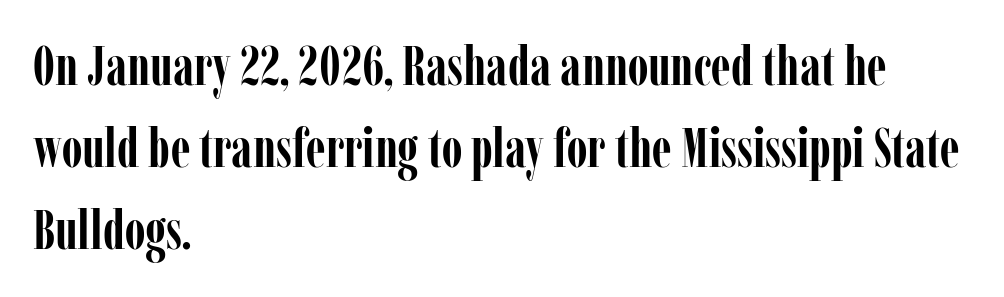
Notice how thick the strokes are: this is what a full bold looks like. Here the glyphs are tracked normally, forming tight word shapes. The space between consecutive lines is moderate. This is serif lettering, the kind often seen in printed books. A roman cut, with each character standing at attention. Short and long lines alike share a common starting point at left.
